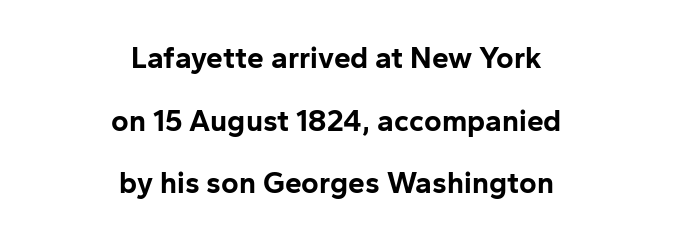
You could not count columns in this text — the font is proportionally spaced. The lettering holds an erect, upright posture throughout. Nothing unusual about the tracking: characters are spaced as the font intends. Is this a sans? Yes — the strokes have no serifs.
